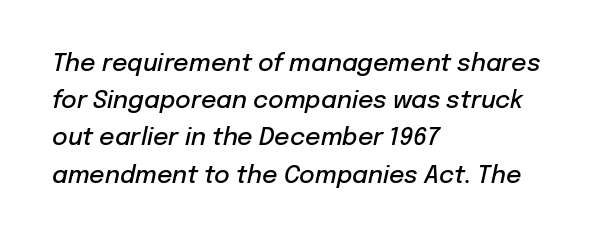
The image shows 24 px text type, italic (leaning right); set left-aligned, normal line spacing (1.55x), normal letter spacing, not underlined.
